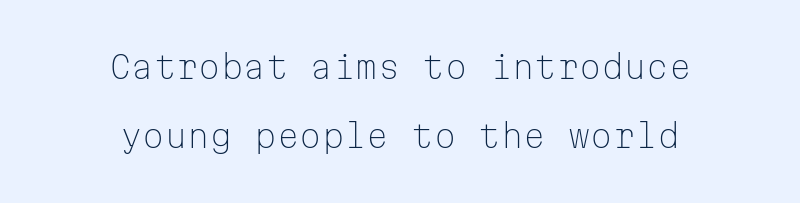
The glyphs in this specimen are sans serif. A typesetter would call this monospace, since all characters share one set width. Is the type heavy? It reads as light-to-regular instead. Students, note that the glyphs here touch the page at normal intervals. Interline gaps are noticeably wide in this sample.
